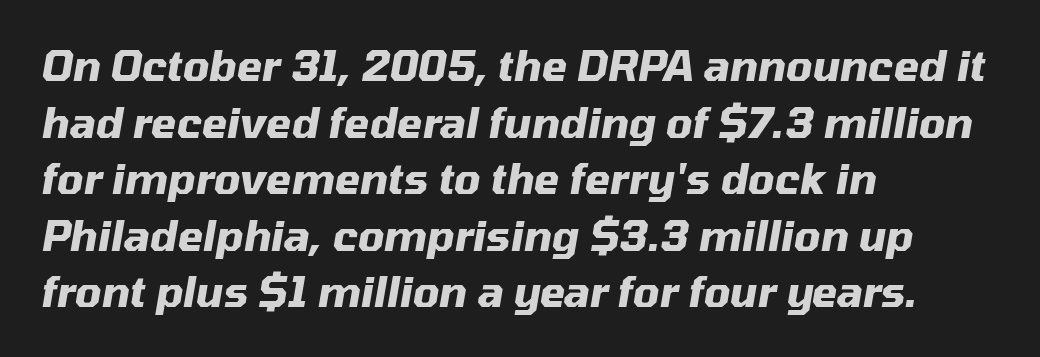
{"italic": "yes", "lean": "right", "slant_degrees": 10, "bold": "yes", "weight": "heavy", "width": "normal", "stroke_contrast": "medium", "x_height": "medium", "monospaced": "no", "underline": "no", "align": "left", "line_spacing": "normal", "line_spacing_ratio": 1.38, "letter_spacing": "normal", "letter_spacing_em": 0.0, "glyph_px": 41}
